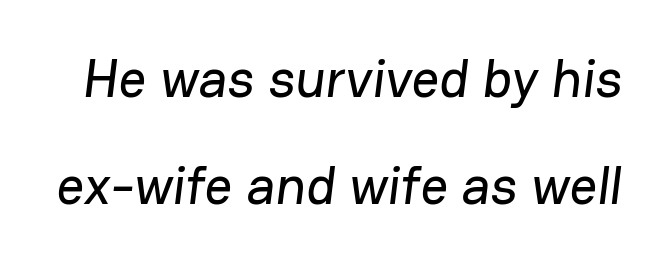
{"serif": "no", "width": "normal", "stroke_contrast": "low", "x_height": "medium", "monospaced": "no", "underline": "no", "line_spacing": "loose", "line_spacing_ratio": 1.98, "letter_spacing": "normal", "letter_spacing_em": 0.0, "glyph_px": 54}
